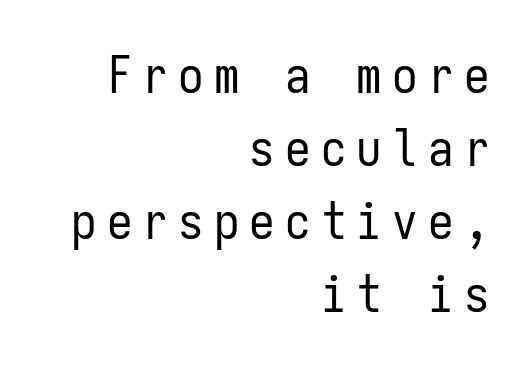
{"serif": "no", "italic": "no", "bold": "no", "weight": "regular", "width": "condensed", "stroke_contrast": "low", "x_height": "medium", "monospaced": "yes", "underline": "no", "align": "right", "line_spacing": "normal", "line_spacing_ratio": 1.43, "letter_spacing": "wide", "letter_spacing_em": 0.2, "glyph_px": 51}
